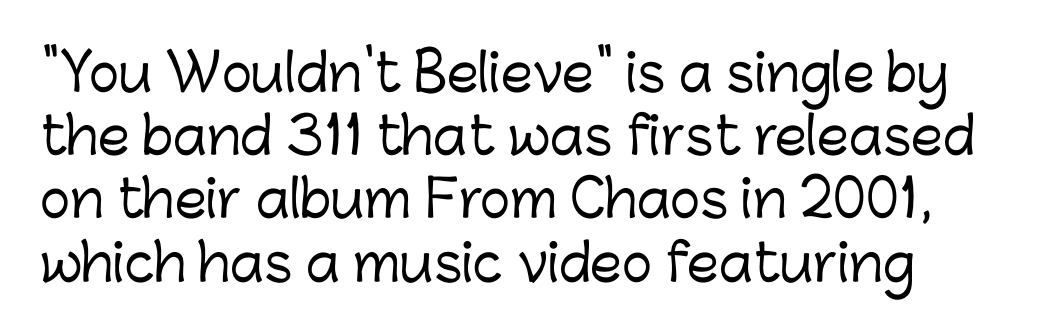
Q: Is the text italic (slanted)? A: No, it is upright.
Q: Is the typeface a serif or a sans-serif typeface? A: Sans-serif.
Q: Is the text underlined? A: No.
Q: Is the spacing between letters normal or unusually wide? A: Normal.
Q: Width (condensed, normal, or wide)? A: Normal.
Q: Stroke contrast? A: Low.
Q: x-height? A: Medium.
Q: Monospaced? A: No.
